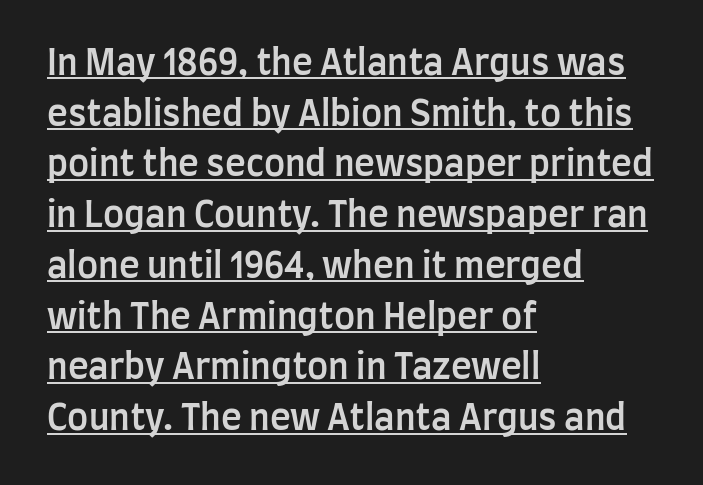
The image shows 35 px semibold, condensed sans-serif type, upright; set left-aligned, normal line spacing (1.45x), normal letter spacing, underlined; low stroke contrast and a large x-height.
